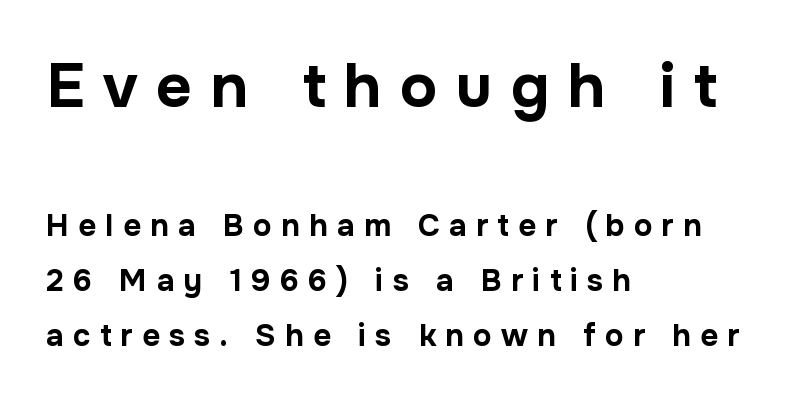
The image shows 62 px bold sans-serif type, upright; set left-aligned, line spacing 1.77x, unusually wide letter spacing (+0.3 em), not underlined; the first (top) block is 2.0x larger; low stroke contrast and a medium x-height.
